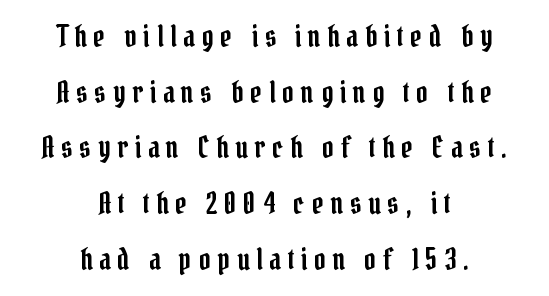
Underline: absent. Vertical spacing — loose. Compared with typical body copy, the letter spacing here is much looser. Each letter keeps its own natural width here, so spacing adapts to shape.
